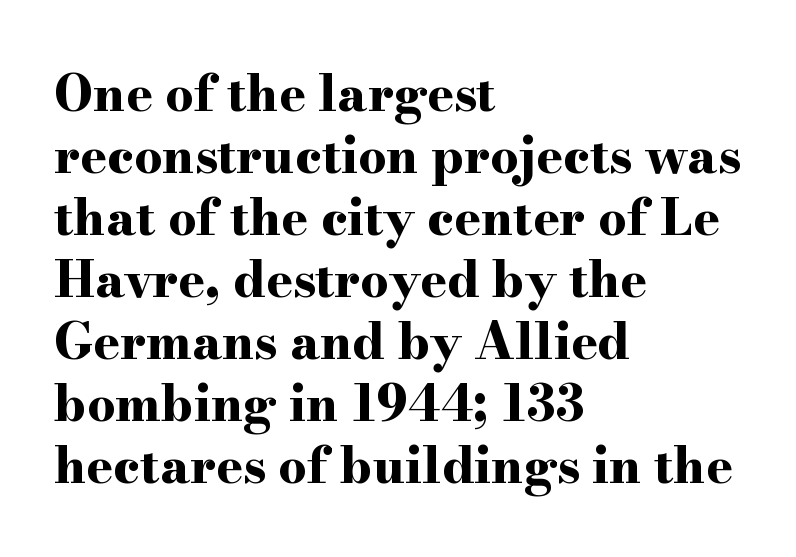
Q: Is the text bold? A: Yes.
Q: Is the text italic (slanted)? A: No, it is upright.
Q: Is the typeface a serif or a sans-serif typeface? A: Serif.
Q: Is the text underlined? A: No.
Q: How is the paragraph aligned? A: Left-aligned.
Q: Is the spacing between letters normal or unusually wide? A: Normal.
Q: Width (condensed, normal, or wide)? A: Wide.
Q: Stroke contrast? A: High.
Q: x-height? A: Small.
Q: Monospaced? A: No.
